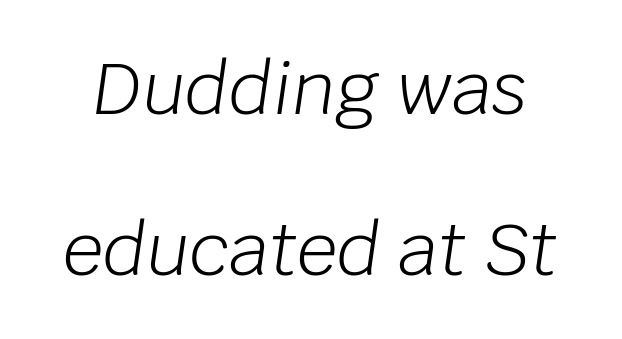
The image shows 72 px light type, italic (leaning right); set loose line spacing (2.24x), normal letter spacing, not underlined; low stroke contrast and a large x-height.
